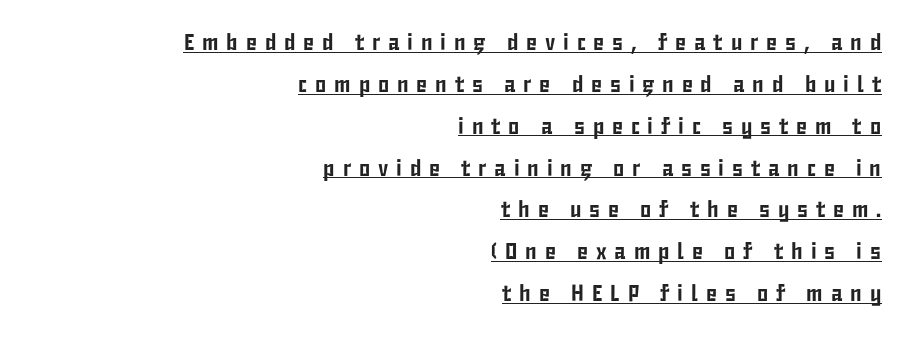
Q: Is the text italic (slanted)? A: No, it is upright.
Q: Is the text underlined? A: Yes.
Q: How is the paragraph aligned? A: Right-aligned.
Q: Is the spacing between letters normal or unusually wide? A: Unusually wide.
